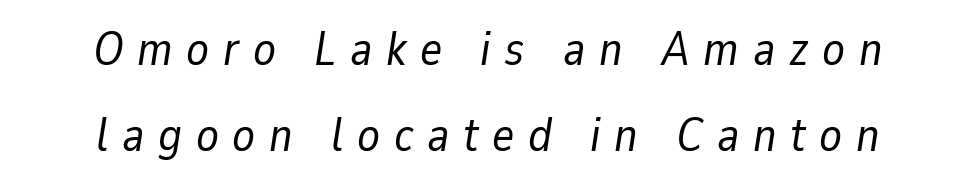
Q: Is the text bold? A: No.
Q: Is the text italic (slanted)? A: Yes, it leans right by about 9 degrees.
Q: Is the text underlined? A: No.
Q: How is the paragraph aligned? A: Centered.
Q: Is the spacing between letters normal or unusually wide? A: Unusually wide.
Q: Width (condensed, normal, or wide)? A: Normal.
Q: Stroke contrast? A: Low.
Q: x-height? A: Medium.
Q: Monospaced? A: No.
